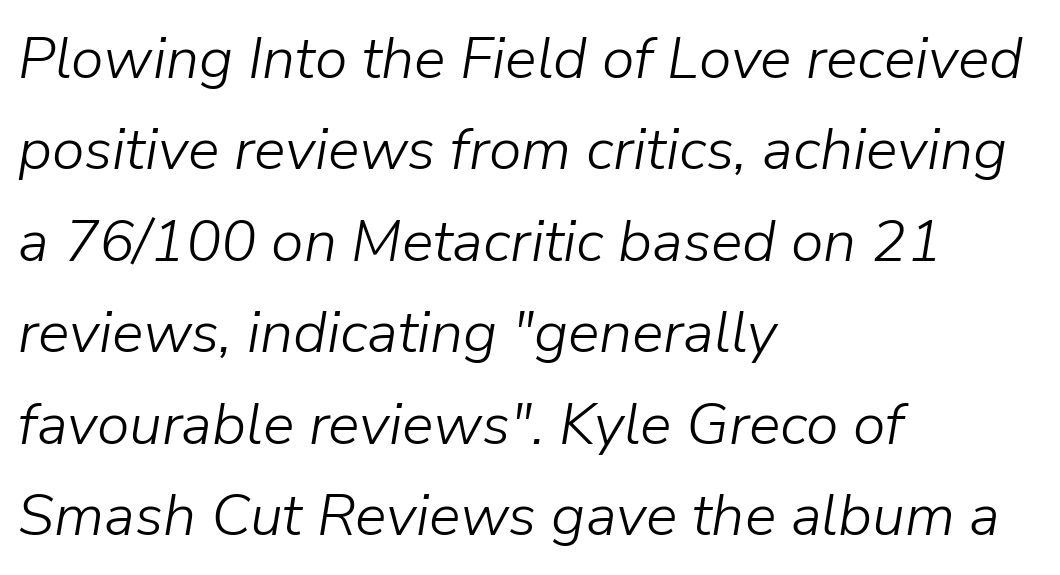
The image shows 59 px light type, italic (leaning right); set left-aligned, normal line spacing (1.55x), normal letter spacing, not underlined; low stroke contrast and a medium x-height.
